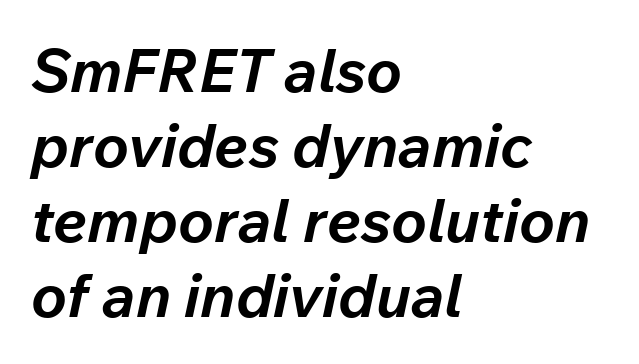
{"italic": "yes", "lean": "right", "slant_degrees": 12, "bold": "yes", "weight": "bold", "width": "normal", "stroke_contrast": "low", "x_height": "medium", "monospaced": "no", "underline": "no", "align": "left", "line_spacing": "normal", "line_spacing_ratio": 1.25, "letter_spacing": "normal", "letter_spacing_em": 0.0, "glyph_px": 60}
